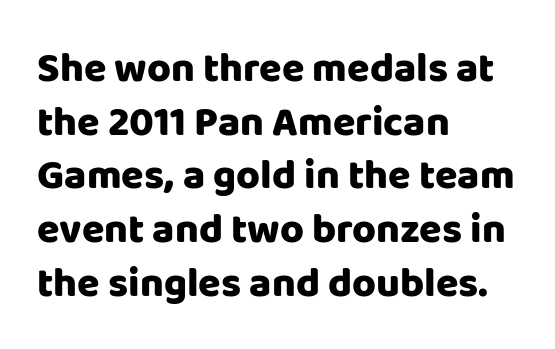
{"serif": "no", "italic": "no", "bold": "yes", "weight": "heavy", "width": "normal", "stroke_contrast": "low", "x_height": "large", "monospaced": "no", "underline": "no", "align": "left", "line_spacing": "normal", "line_spacing_ratio": 1.31, "letter_spacing": "normal", "letter_spacing_em": 0.0, "glyph_px": 41}
